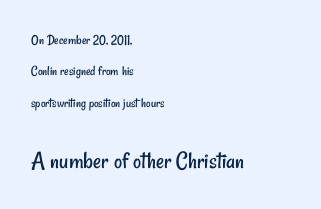
Q: Is the text bold? A: No.
Q: Is the text underlined? A: No.
Q: How is the paragraph aligned? A: Left-aligned.
Q: Is the spacing between letters normal or unusually wide? A: Normal.
Q: Is the spacing between lines tight, normal or loose? A: Loose.
Q: Which block of text is set in a larger size, the first (top) or the second (bottom)? A: The second (bottom) one.
